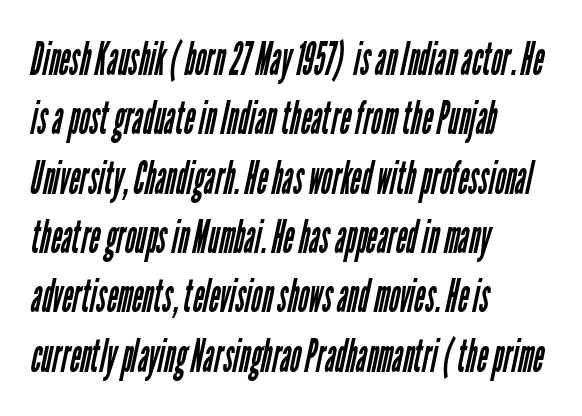
{"serif": "no", "bold": "no", "weight": "regular", "width": "condensed", "stroke_contrast": "low", "x_height": "medium", "monospaced": "no", "underline": "no", "align": "left", "line_spacing": "normal", "line_spacing_ratio": 1.29, "letter_spacing": "normal", "letter_spacing_em": 0.0, "glyph_px": 46}
